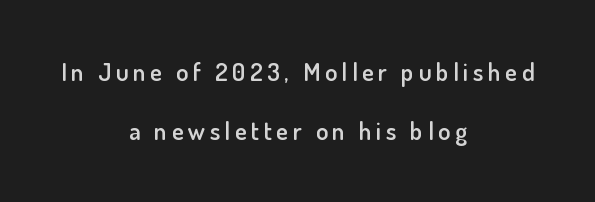
Successive baselines arrive slowly, with a big drop between each. The whitespace from short lines is split evenly between both sides. The glyphs are unaccompanied by any horizontal stroke below them. A semibold gives these letters moderate extra thickness, short of bold. A roman cut, with each character standing at attention.
